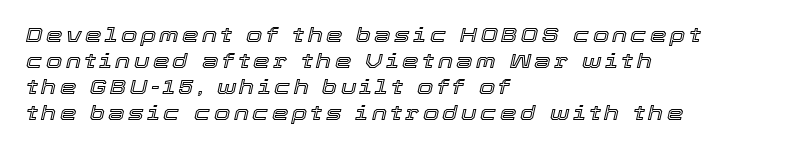
{"italic": "yes", "lean": "right", "slant_degrees": 12, "underline": "no", "align": "left", "line_spacing_ratio": 1.24, "glyph_px": 21}
